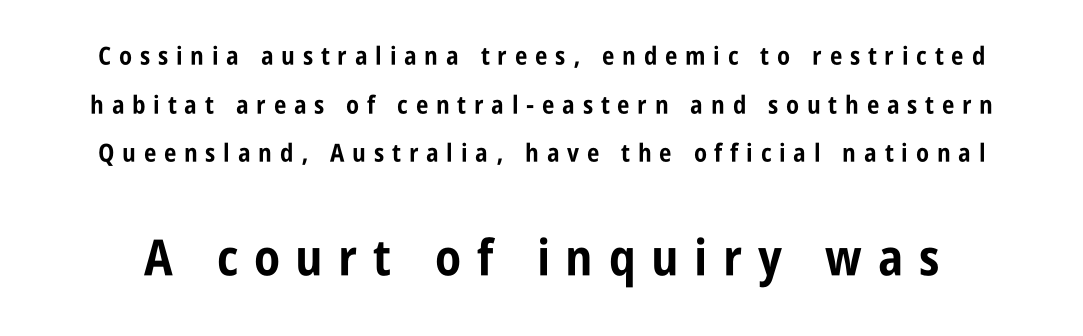
Q: Is the text bold? A: Yes.
Q: Is the text italic (slanted)? A: No, it is upright.
Q: Is the typeface a serif or a sans-serif typeface? A: Sans-serif.
Q: Is the text underlined? A: No.
Q: Is the spacing between letters normal or unusually wide? A: Unusually wide.
Q: Is the spacing between lines tight, normal or loose? A: Loose.
Q: Which block of text is set in a larger size, the first (top) or the second (bottom)? A: The second (bottom) one.
Q: Width (condensed, normal, or wide)? A: Condensed.
Q: Stroke contrast? A: Low.
Q: x-height? A: Large.
Q: Monospaced? A: No.
